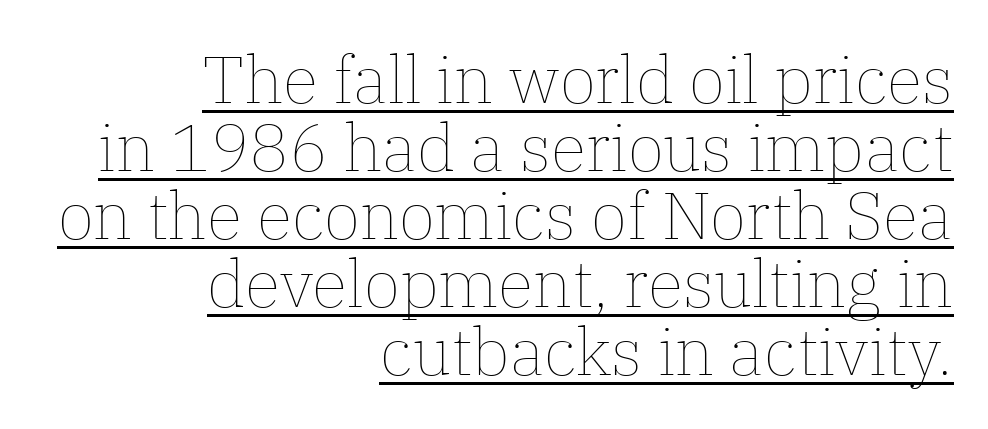
{"italic": "no", "bold": "no", "weight": "thin", "width": "normal", "stroke_contrast": "low", "x_height": "medium", "monospaced": "no", "underline": "yes", "align": "right", "line_spacing": "tight", "line_spacing_ratio": 1.03, "letter_spacing": "normal", "letter_spacing_em": 0.0, "glyph_px": 66}
